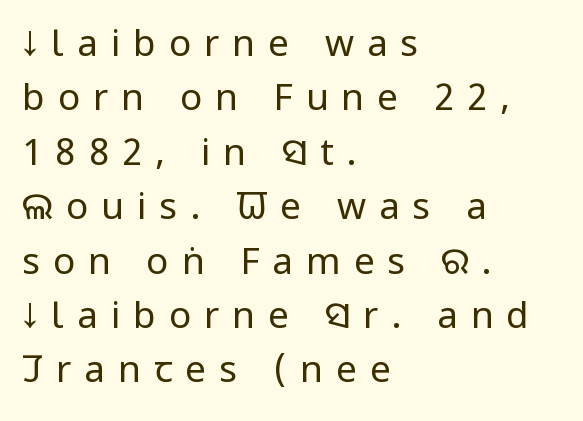
Q: Is the text bold? A: No.
Q: Is the text italic (slanted)? A: No, it is upright.
Q: Is the typeface a serif or a sans-serif typeface? A: Sans-serif.
Q: Is the text underlined? A: No.
Q: How is the paragraph aligned? A: Left-aligned.
Q: Is the spacing between letters normal or unusually wide? A: Unusually wide.
Q: Is the spacing between lines tight, normal or loose? A: Normal.
Q: Width (condensed, normal, or wide)? A: Condensed.
Q: Stroke contrast? A: Low.
Q: x-height? A: Large.
Q: Monospaced? A: No.
